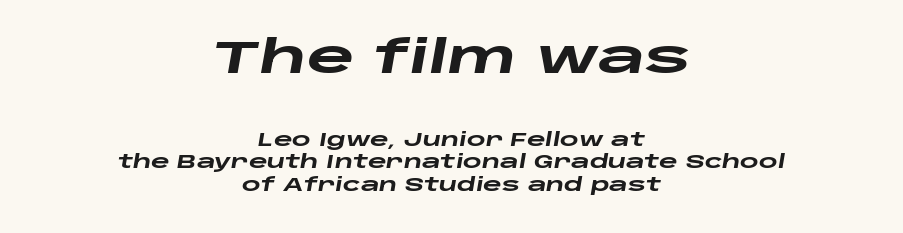
Is the letter spacing exaggerated? No — it looks like the ordinary default. The passage shown leans; its letterforms are oblique. Leading: standard. Bigger letters appear in the top chunk; the bottom chunk is reduced. Check the space under the baseline: it is left empty.
